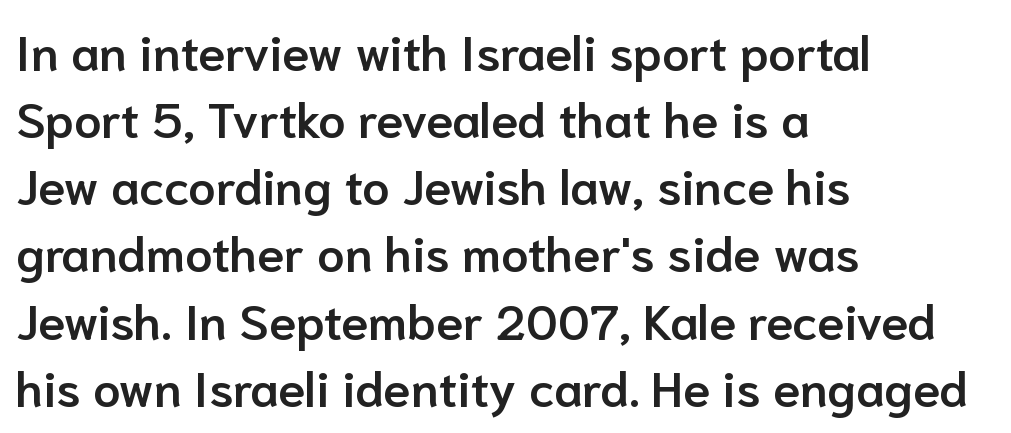
Compared with a centered layout, this one pins lines to the left instead. A typesetter would mark this as roman, not italic. Letter spacing: default. Successive baselines arrive at the customary interval. Looks like regular typesetting: each glyph gets only the width it needs. Semibold letterforms, between regular and bold.
